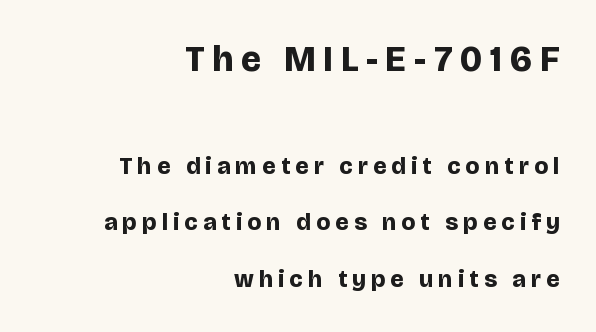
The image shows 36 px bold sans-serif type, upright; set right-aligned, loose line spacing (2.36x), unusually wide letter spacing (+0.22 em), not underlined; the first (top) block is 1.5x larger; low stroke contrast and a large x-height.
